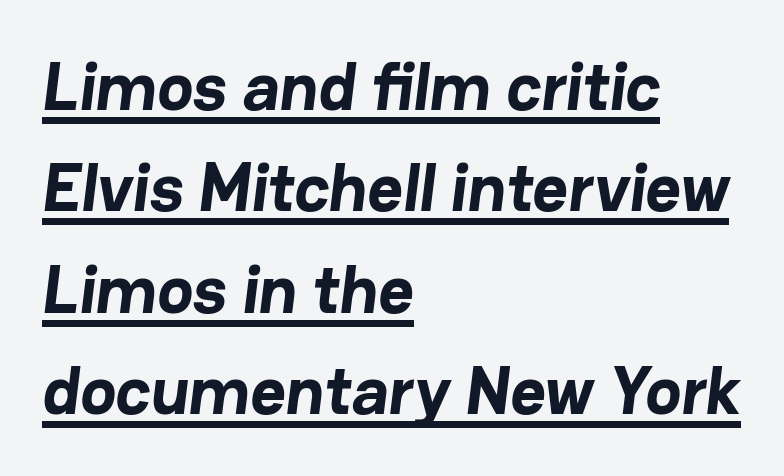
Words appear dense and cohesive because spacing is normal. Summary of vertical rhythm: regular, with standard interline spacing. Caption: lettering with a line underneath. The letters are bold, with thick, heavy strokes.
